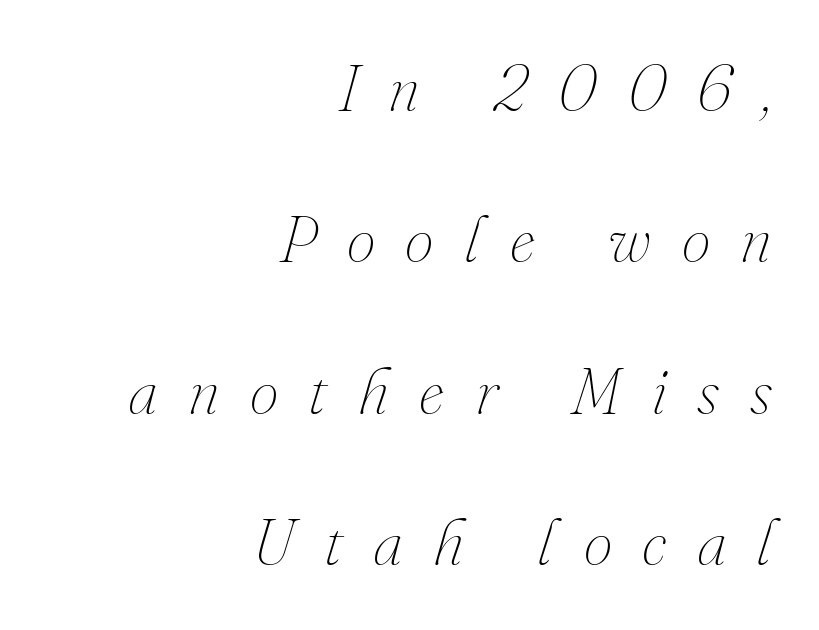
Unmarked baselines from the first word to the last. The typography opts for an oblique posture over an upright one. The rendering anchors every line to the right-hand side. The passage shown is typed in a proportional face where columns would drift. This block would shrink considerably if given ordinary leading; it's expanded now.
